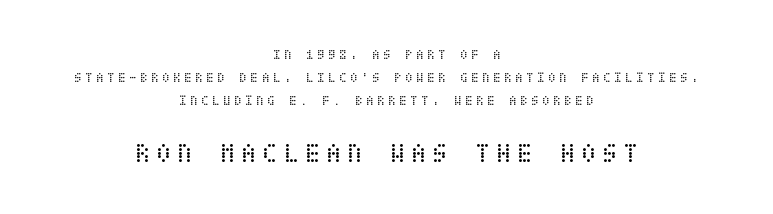
Q: Is the text bold? A: No.
Q: Is the text italic (slanted)? A: No, it is upright.
Q: Is the text underlined? A: No.
Q: How is the paragraph aligned? A: Centered.
Q: Is the spacing between letters normal or unusually wide? A: Unusually wide.
Q: Is the spacing between lines tight, normal or loose? A: Normal.
Q: Which block of text is set in a larger size, the first (top) or the second (bottom)? A: The second (bottom) one.
